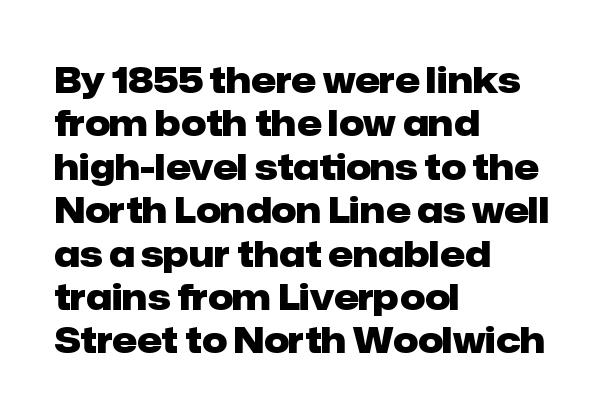
Q: Is the text bold? A: Yes.
Q: Is the text italic (slanted)? A: No, it is upright.
Q: Is the typeface a serif or a sans-serif typeface? A: Sans-serif.
Q: Is the text underlined? A: No.
Q: How is the paragraph aligned? A: Left-aligned.
Q: Is the spacing between letters normal or unusually wide? A: Normal.
Q: Width (condensed, normal, or wide)? A: Normal.
Q: Stroke contrast? A: Low.
Q: x-height? A: Medium.
Q: Monospaced? A: No.
